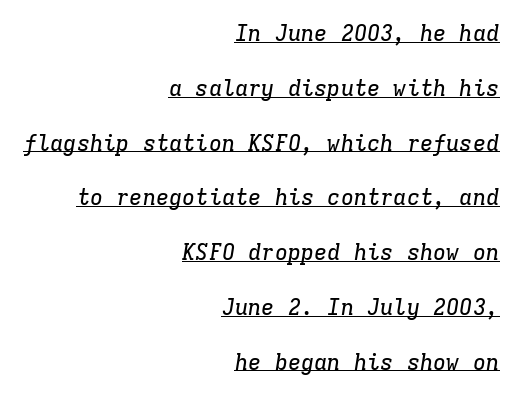
Q: Is the text italic (slanted)? A: Yes, it leans right by about 9 degrees.
Q: Is the text underlined? A: Yes.
Q: How is the paragraph aligned? A: Right-aligned.
Q: Is the spacing between letters normal or unusually wide? A: Normal.
Q: Is the spacing between lines tight, normal or loose? A: Loose.
